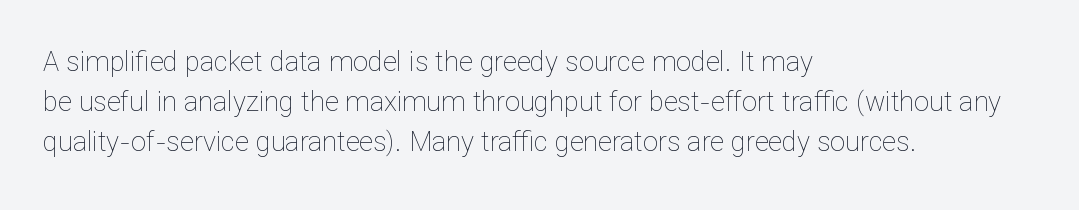
{"italic": "no", "bold": "no", "underline": "no", "align": "left", "line_spacing": "normal", "line_spacing_ratio": 1.49, "letter_spacing": "normal", "letter_spacing_em": 0.0, "glyph_px": 27}
